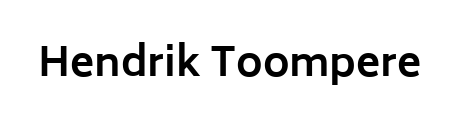
The image shows 40 px bold sans-serif type, upright; set normal letter spacing, not underlined; low stroke contrast and a medium x-height.
